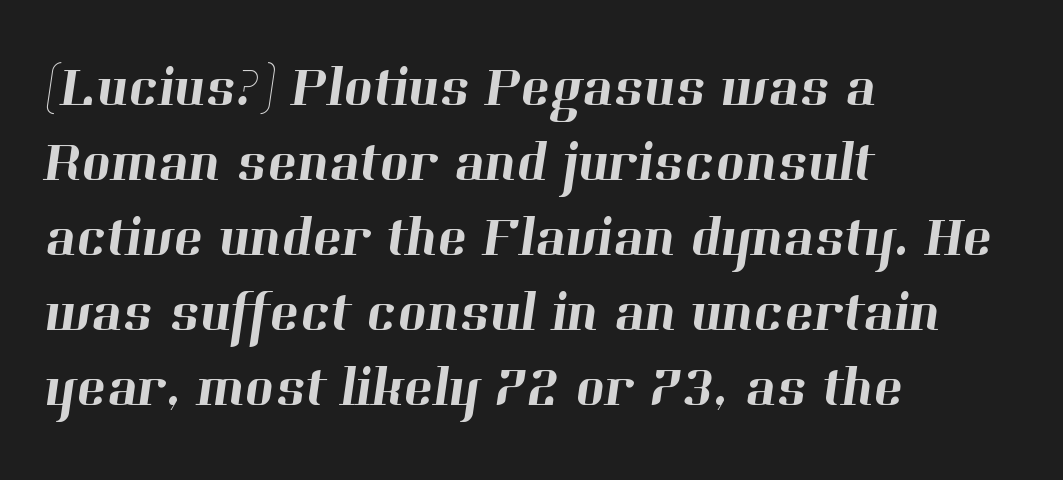
{"serif": "yes", "width": "normal", "stroke_contrast": "high", "x_height": "medium", "monospaced": "no", "underline": "no", "align": "left", "line_spacing": "normal", "line_spacing_ratio": 1.34, "letter_spacing": "normal", "letter_spacing_em": 0.0, "glyph_px": 56}
